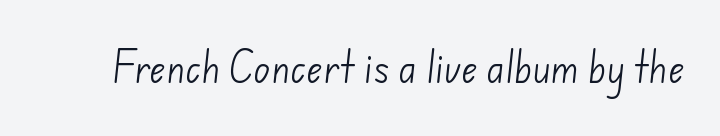
Do the characters align in a grid? No, the font is proportional. Plain, unruled lines of type. The gaps between neighbouring characters are ordinary and unremarkable. Nothing sits at the stroke ends, so this counts as sans-serif. The typesetting does not lean heavy: it is not bold.
